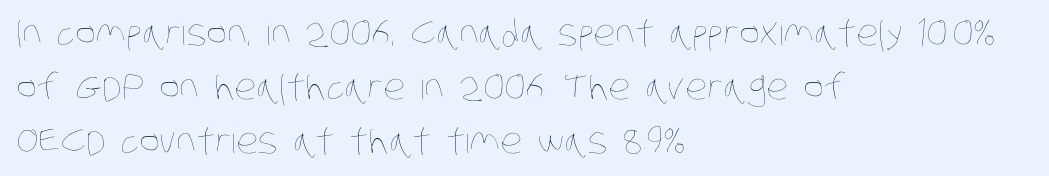
The passage shown has conventional tracking throughout. The passage shown is typed in a proportional face where columns would drift. No chunkiness to these letters — they're not bold. Whoever set this chose a conventional vertical rhythm. The zone under the glyphs is completely vacant.
